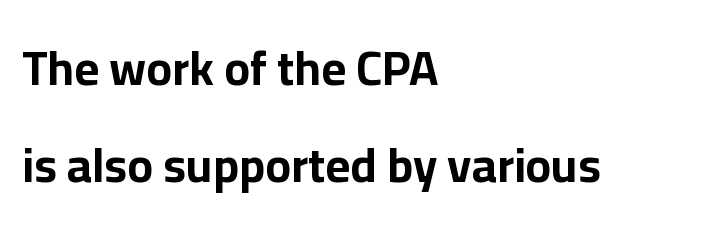
Notice how the stems are strictly vertical — no italics here. These lines are rendered in a variable-pitch font. What stands out about the letter spacing? Nothing — it is the standard amount. Rows of type keep a wide berth in the vertical direction.
